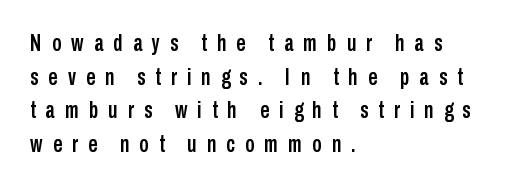
{"italic": "no", "underline": "no", "align": "left", "line_spacing": "normal", "line_spacing_ratio": 1.46, "letter_spacing": "wide", "letter_spacing_em": 0.44, "glyph_px": 23}
